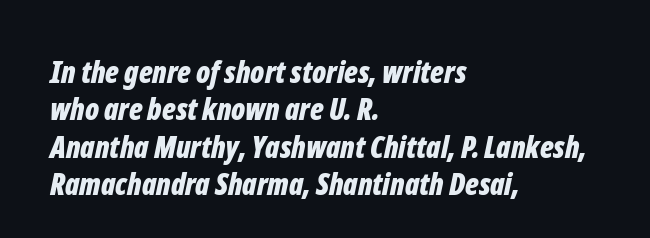
Underline: absent. The rows are spaced the way most documents space them. Inter-character spacing is left at the font's built-in metrics. Notice how thick the strokes are: this is what a full bold looks like.
